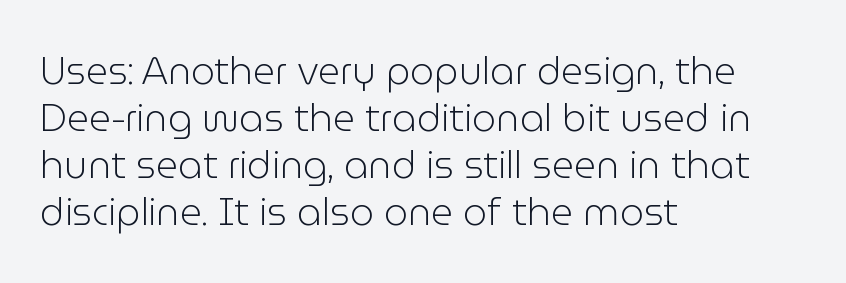
{"serif": "no", "italic": "no", "bold": "no", "weight": "light", "width": "normal", "stroke_contrast": "low", "x_height": "medium", "monospaced": "no", "underline": "no", "align": "left", "line_spacing_ratio": 1.24, "letter_spacing": "normal", "letter_spacing_em": 0.0, "glyph_px": 38}
